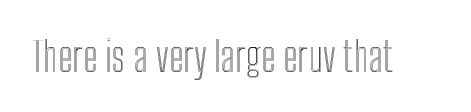
Here the designer chose a conventional face with non-uniform glyph widths. The strip under each line holds only bare page. The gaps between neighbouring characters are ordinary and unremarkable. Posture: straight, roman, zero tilt.
